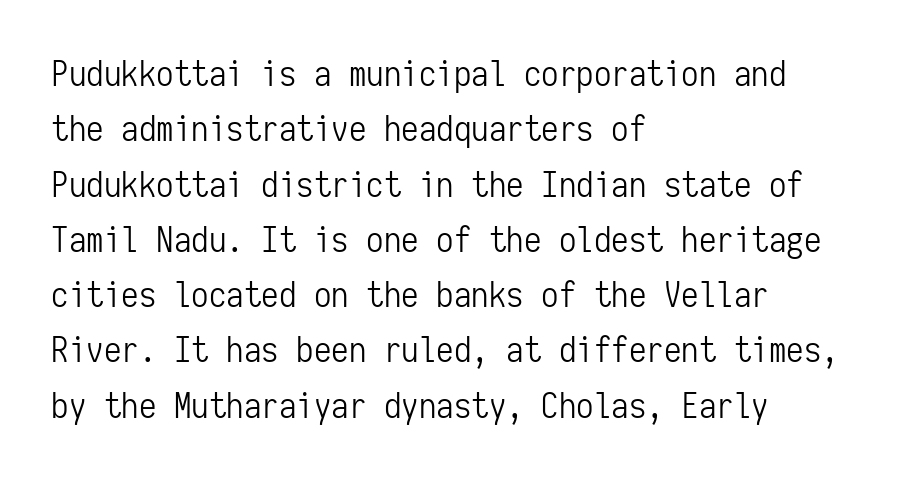
Q: Is the text bold? A: No.
Q: Is the text italic (slanted)? A: No, it is upright.
Q: Is the typeface a serif or a sans-serif typeface? A: Sans-serif.
Q: Is the text underlined? A: No.
Q: How is the paragraph aligned? A: Left-aligned.
Q: Is the spacing between letters normal or unusually wide? A: Normal.
Q: Is the spacing between lines tight, normal or loose? A: Normal.
Q: Width (condensed, normal, or wide)? A: Condensed.
Q: Stroke contrast? A: Low.
Q: x-height? A: Medium.
Q: Monospaced? A: Yes.
